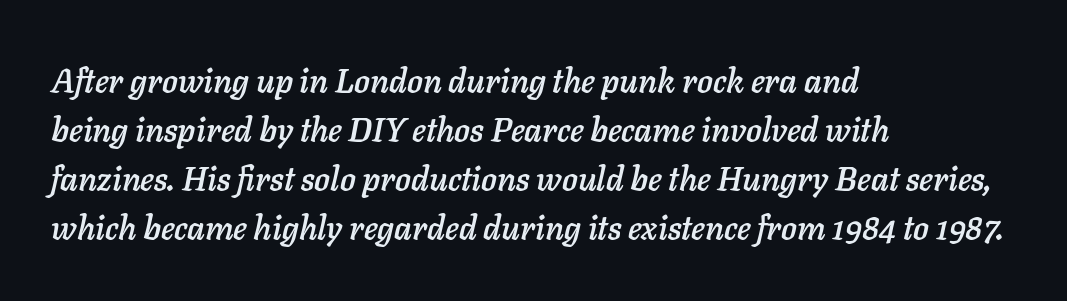
The passage is arranged the way most books set body copy — flush left. Bare-footed words on every line. The vertical gap from one line to the next is medium. Do the characters align in a grid? No, the font is proportional.
